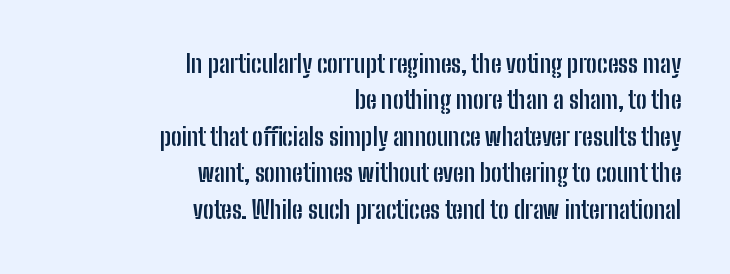
{"italic": "no", "bold": "yes", "underline": "no", "align": "right", "line_spacing": "normal", "line_spacing_ratio": 1.52, "letter_spacing": "normal", "letter_spacing_em": 0.0, "glyph_px": 24}
